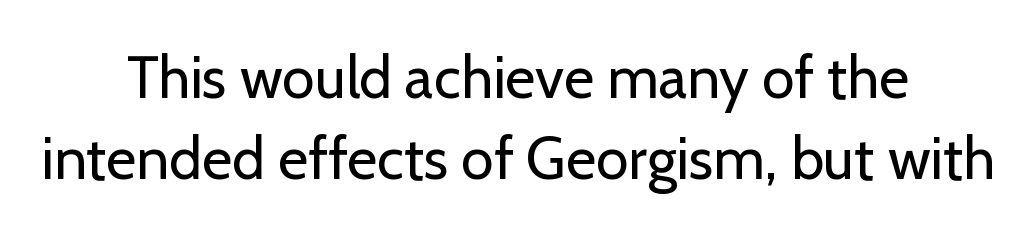
{"serif": "no", "italic": "no", "bold": "no", "weight": "regular", "width": "normal", "stroke_contrast": "low", "x_height": "medium", "monospaced": "no", "underline": "no", "align": "center", "line_spacing": "normal", "line_spacing_ratio": 1.37, "letter_spacing": "normal", "letter_spacing_em": 0.0, "glyph_px": 59}
